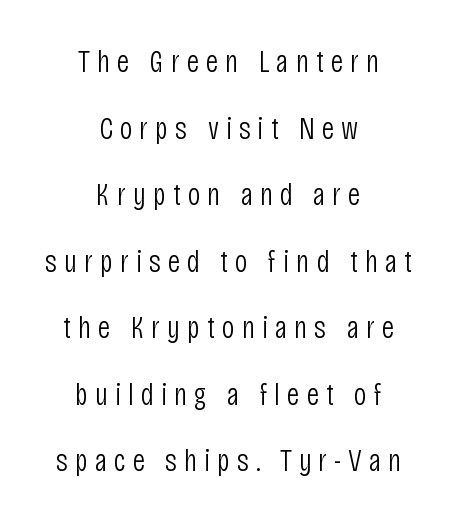
These lines are rendered in a variable-pitch font. Quick note: underline off. Think standard paragraph weight, or any step lighter than that. Notice how the stems are strictly vertical — no italics here. These lines are composed in type without serifs.
